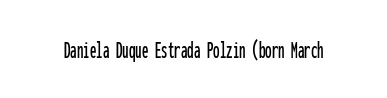
Q: Is the text italic (slanted)? A: No, it is upright.
Q: Is the text underlined? A: No.
Q: Is the spacing between letters normal or unusually wide? A: Normal.
